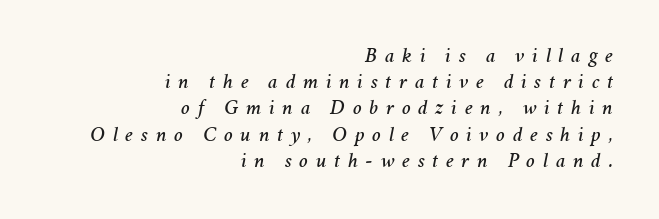
Q: Is the text italic (slanted)? A: Yes, it leans right by about 11 degrees.
Q: Is the text underlined? A: No.
Q: How is the paragraph aligned? A: Right-aligned.
Q: Is the spacing between letters normal or unusually wide? A: Unusually wide.
Q: Is the spacing between lines tight, normal or loose? A: Normal.
